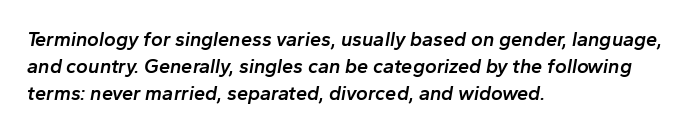
The image shows 20 px text type, italic (leaning right); set left-aligned, normal line spacing (1.36x), normal letter spacing, not underlined.
